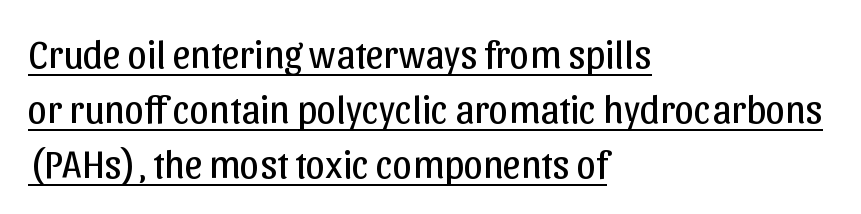
Q: Is the text bold? A: No.
Q: Is the text italic (slanted)? A: No, it is upright.
Q: Is the typeface a serif or a sans-serif typeface? A: Sans-serif.
Q: Is the text underlined? A: Yes.
Q: How is the paragraph aligned? A: Left-aligned.
Q: Is the spacing between letters normal or unusually wide? A: Normal.
Q: Is the spacing between lines tight, normal or loose? A: Normal.
Q: Width (condensed, normal, or wide)? A: Normal.
Q: Stroke contrast? A: Low.
Q: x-height? A: Medium.
Q: Monospaced? A: No.
